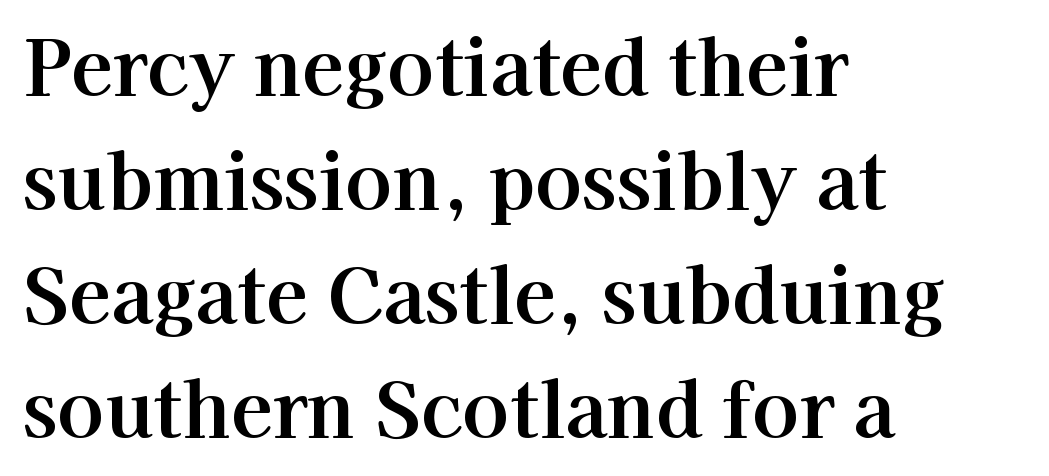
The image shows 77 px serif type, upright; set left-aligned, normal line spacing (1.48x), normal letter spacing, not underlined; high stroke contrast and a medium x-height.
